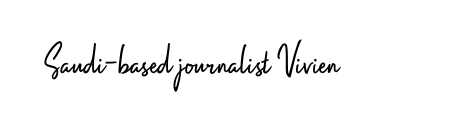
Q: Is the text bold? A: No.
Q: Is the text italic (slanted)? A: Yes.
Q: Is the typeface a serif or a sans-serif typeface? A: Sans-serif.
Q: Is the text underlined? A: No.
Q: Is the spacing between letters normal or unusually wide? A: Normal.
Q: Width (condensed, normal, or wide)? A: Condensed.
Q: Stroke contrast? A: Low.
Q: x-height? A: Small.
Q: Monospaced? A: No.
